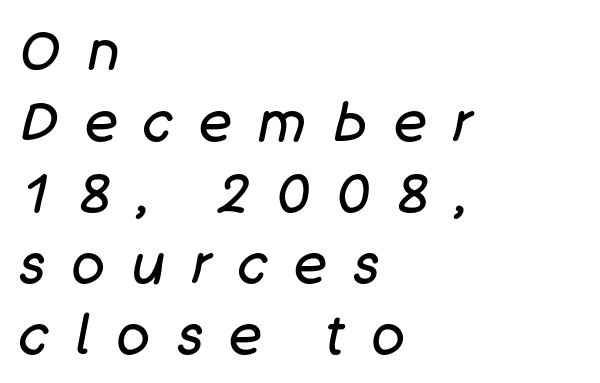
The image shows 55 px regular-weight type, italic (leaning right); set left-aligned, normal line spacing (1.29x), unusually wide letter spacing (+0.49 em), not underlined; low stroke contrast and a large x-height.
